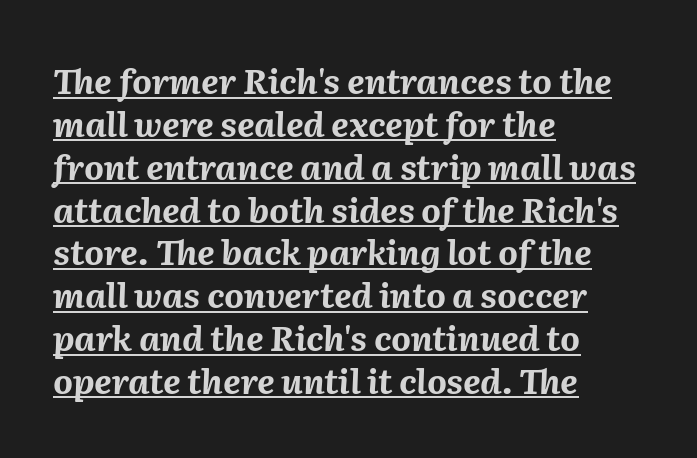
Q: Is the text bold? A: Yes.
Q: Is the text italic (slanted)? A: Yes, it leans right by about 2 degrees.
Q: Is the text underlined? A: Yes.
Q: How is the paragraph aligned? A: Left-aligned.
Q: Is the spacing between letters normal or unusually wide? A: Normal.
Q: Is the spacing between lines tight, normal or loose? A: Normal.
Q: Width (condensed, normal, or wide)? A: Normal.
Q: Stroke contrast? A: Medium.
Q: x-height? A: Medium.
Q: Monospaced? A: No.
